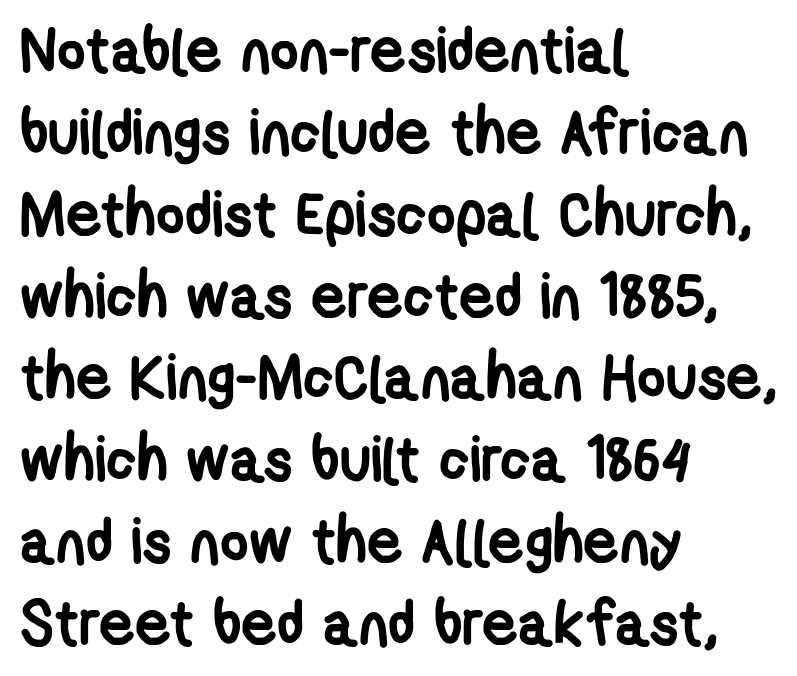
Descenders hang freely into open space. The tracking reads as untouched default to a designer's eye. Think of a printed novel: that variable character pitch is what you see here. What's the leading like? Ordinary, nothing unusual.
